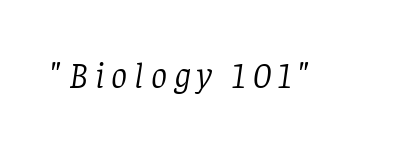
The image shows 36 px light serif type, italic (leaning right); set not underlined; low stroke contrast and a large x-height.
